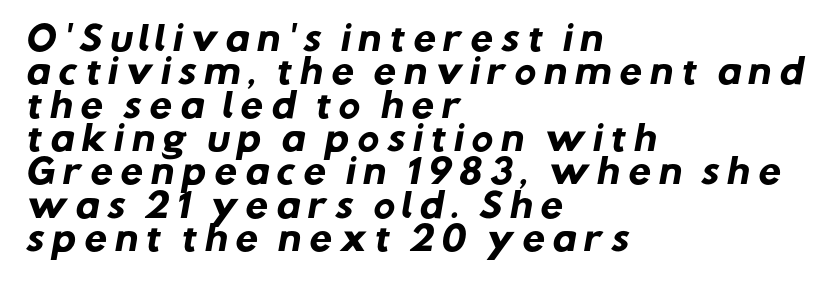
The image shows 33 px heavy sans-serif type; set left-aligned, tight line spacing (1.01x), unusually wide letter spacing (+0.2 em), not underlined; low stroke contrast and a medium x-height.
